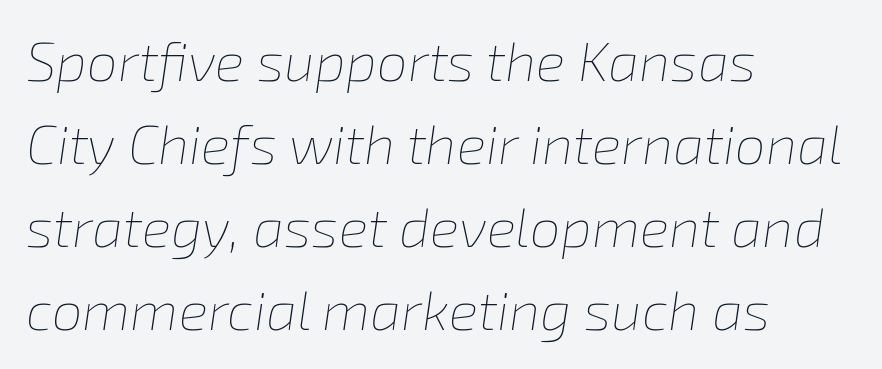
The image shows 55 px thin type, italic (leaning right); set left-aligned, normal line spacing (1.51x), normal letter spacing, not underlined; low stroke contrast and a medium x-height.
